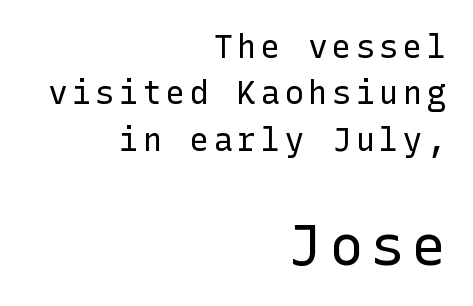
The image shows 56 px regular-weight sans-serif type, upright; set right-aligned, normal line spacing (1.45x), not underlined; the second (bottom) block is 1.75x larger; low stroke contrast and a medium x-height.
